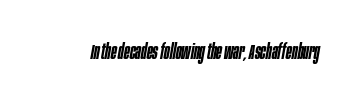
Q: Is the text bold? A: Semi-bold.
Q: Is the text italic (slanted)? A: Yes, it leans right by about 10 degrees.
Q: Is the text underlined? A: No.
Q: Is the spacing between letters normal or unusually wide? A: Normal.
